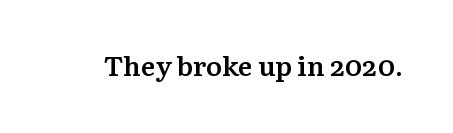
{"italic": "no", "bold": "semi", "underline": "no", "letter_spacing": "normal", "letter_spacing_em": 0.0, "glyph_px": 27}
